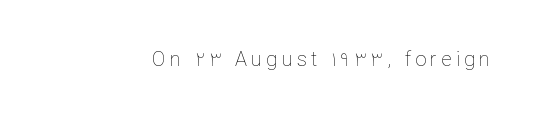
{"italic": "no", "bold": "no", "underline": "no", "letter_spacing": "wide", "letter_spacing_em": 0.21, "glyph_px": 20}
